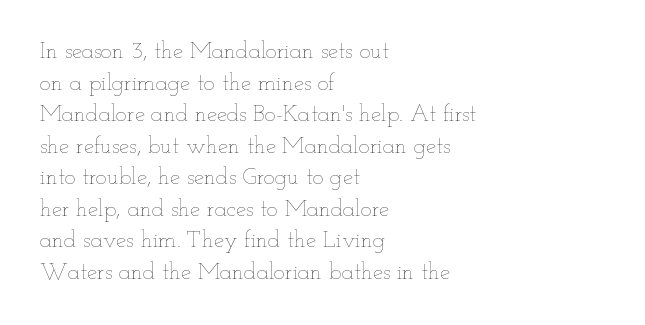
The strokes are not fattened; the text isn't bold. Beneath every word, the page is bare. Every row of glyphs begins at an identical x-position on the left. In terms of posture, this sample is upright.
